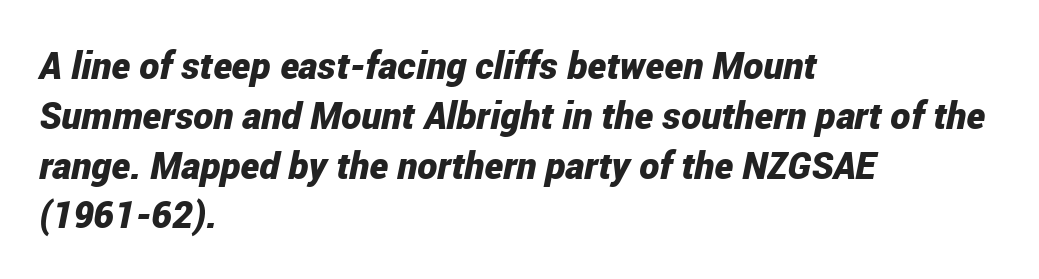
Q: Is the text bold? A: Yes.
Q: Is the text italic (slanted)? A: Yes, it leans right by about 12 degrees.
Q: Is the text underlined? A: No.
Q: How is the paragraph aligned? A: Left-aligned.
Q: Is the spacing between letters normal or unusually wide? A: Normal.
Q: Is the spacing between lines tight, normal or loose? A: Normal.
Q: Width (condensed, normal, or wide)? A: Condensed.
Q: Stroke contrast? A: Low.
Q: x-height? A: Medium.
Q: Monospaced? A: No.
